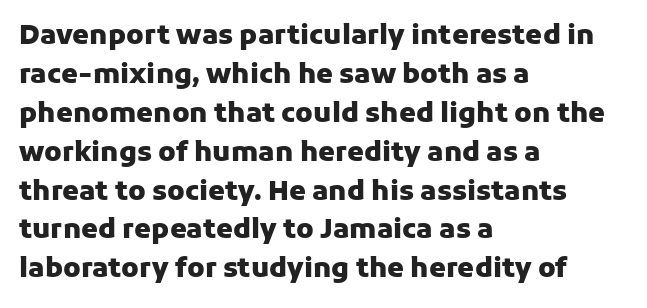
{"italic": "no", "bold": "yes", "underline": "no", "align": "left", "line_spacing": "normal", "line_spacing_ratio": 1.44, "letter_spacing": "normal", "letter_spacing_em": 0.0, "glyph_px": 27}
